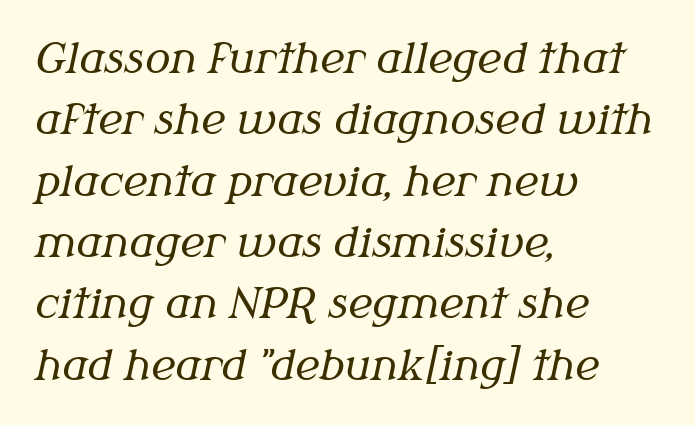
Q: Is the text bold? A: No.
Q: Is the text italic (slanted)? A: Yes, it leans right by about 12 degrees.
Q: Is the typeface a serif or a sans-serif typeface? A: Serif.
Q: Is the text underlined? A: No.
Q: How is the paragraph aligned? A: Left-aligned.
Q: Is the spacing between letters normal or unusually wide? A: Normal.
Q: Is the spacing between lines tight, normal or loose? A: Normal.
Q: Width (condensed, normal, or wide)? A: Normal.
Q: Stroke contrast? A: Medium.
Q: x-height? A: Medium.
Q: Monospaced? A: No.
